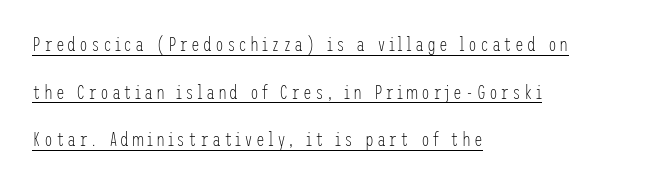
The image shows 20 px text type, upright; set left-aligned, loose line spacing (2.38x), underlined.
